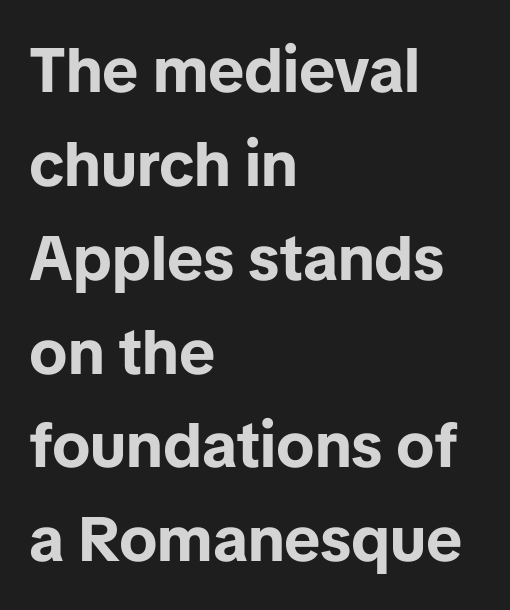
These lines are rendered in a variable-pitch font. Reading down the column, the eye jumps a familiar distance to each next line. The strokes are fattened all the way to bold. Does the lettering tilt? It doesn't — this is upright.
